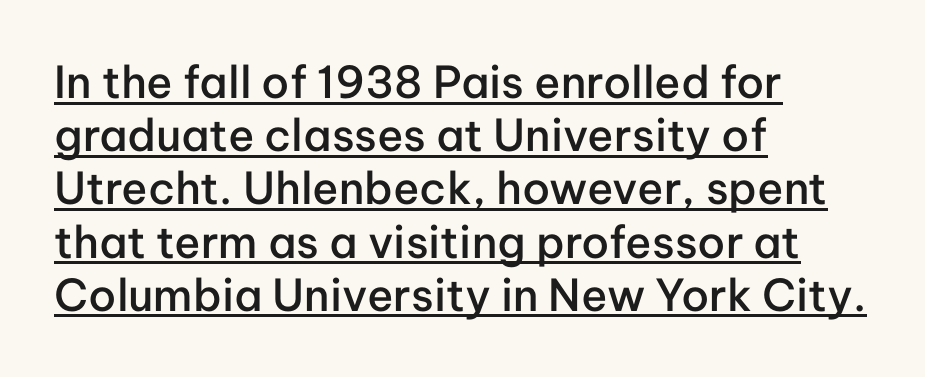
{"serif": "no", "italic": "no", "bold": "semi", "weight": "semibold", "width": "normal", "stroke_contrast": "low", "x_height": "medium", "monospaced": "no", "underline": "yes", "align": "left", "line_spacing_ratio": 1.21, "letter_spacing": "normal", "letter_spacing_em": 0.0, "glyph_px": 44}
